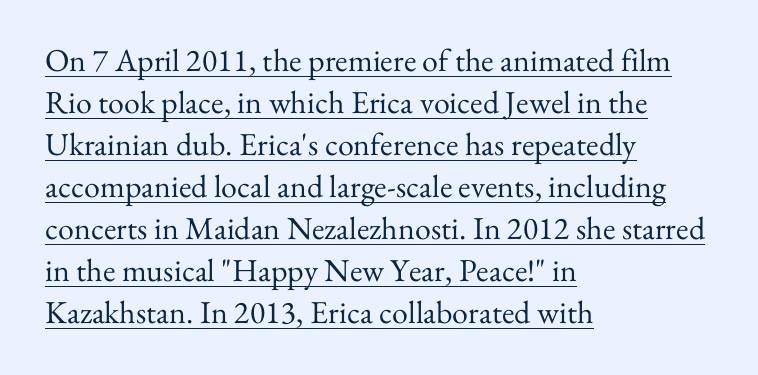
The letterforms sit at book weight or below. Underlined type. Nobody touched the tracking dial on this one. A typesetter would label this face a serif. If you measured baseline to baseline, you'd find a middling distance. Spacing verdict: proportional, widths tailored to each character.
